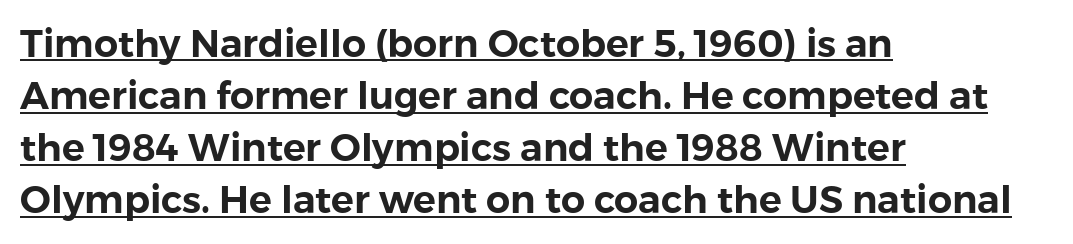
The image shows 38 px sans-serif type, upright; set left-aligned, normal line spacing (1.37x), normal letter spacing, underlined; a medium x-height.
